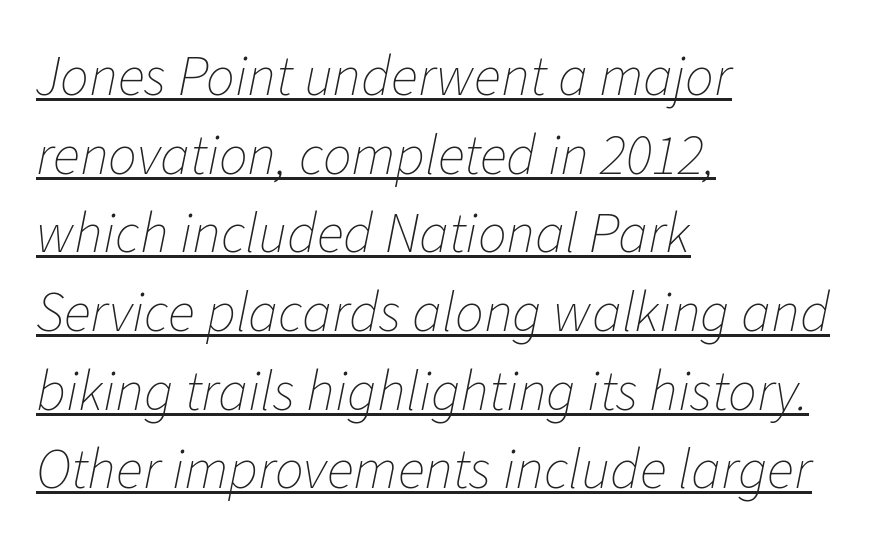
The typesetter chose a ragged-right arrangement here. A typographer would call this underscored text. What stands out about the letter spacing? Nothing — it is the standard amount. Ink coverage per letter is moderate at most. The text carries the slant typical of an italic or oblique font. The face used here is proportionally spaced, like ordinary book or web type.
